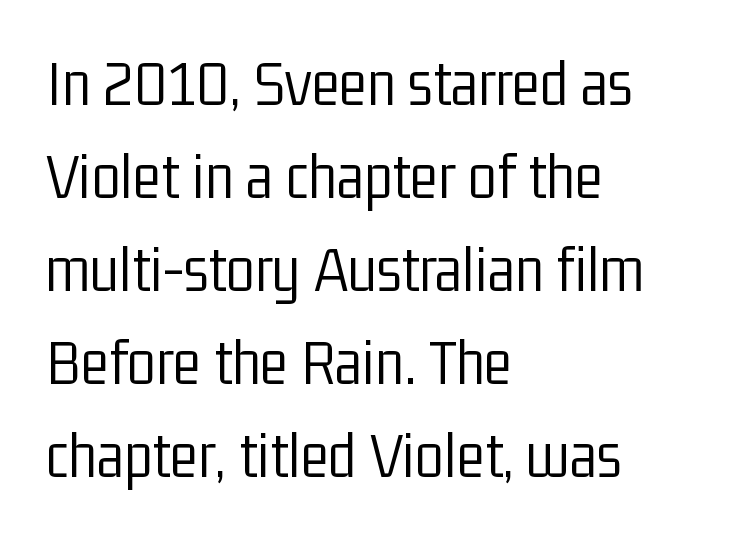
{"serif": "no", "italic": "no", "bold": "no", "weight": "light", "width": "condensed", "stroke_contrast": "low", "x_height": "medium", "monospaced": "no", "underline": "no", "align": "left", "line_spacing": "normal", "line_spacing_ratio": 1.41, "letter_spacing": "normal", "letter_spacing_em": 0.0, "glyph_px": 66}
